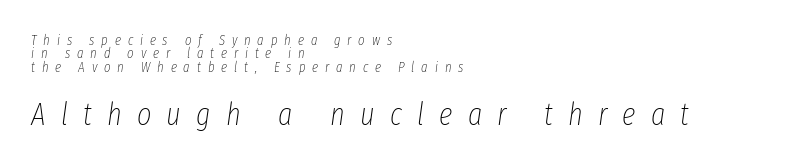
Each stroke keeps to a modest, everyday thickness or less. Larger block? The one below; the one above is distinctly smaller. The passage shown is not underscored anywhere. Here the glyphs are tracked loosely, breaking word shapes into spaced letters. The rag falls on the right side of this text block.
